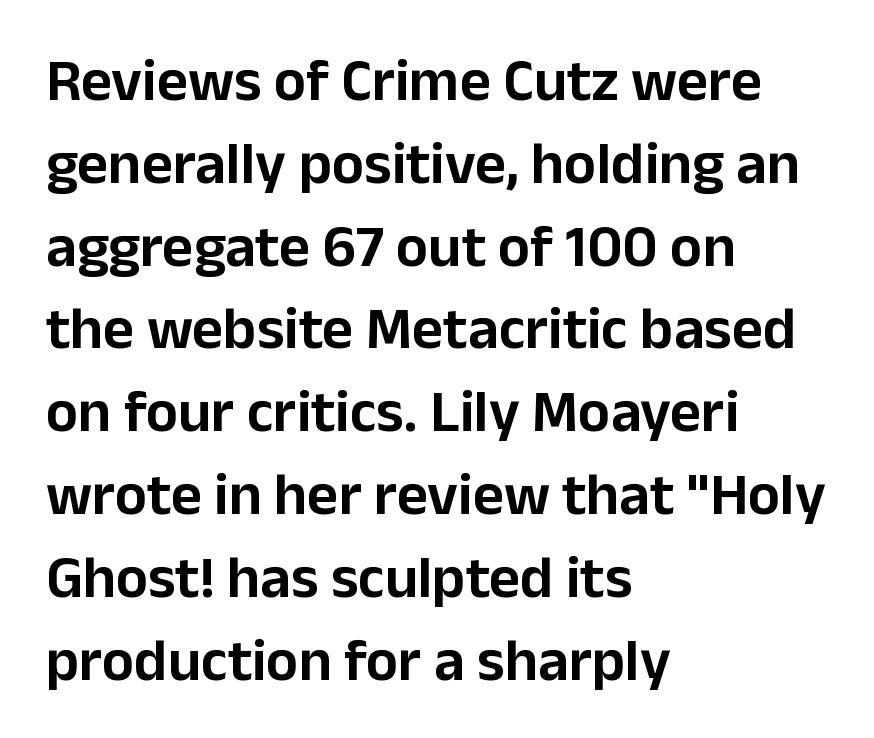
{"serif": "no", "italic": "no", "width": "normal", "stroke_contrast": "low", "x_height": "medium", "monospaced": "no", "underline": "no", "align": "left", "line_spacing": "normal", "line_spacing_ratio": 1.38, "letter_spacing": "normal", "letter_spacing_em": 0.0, "glyph_px": 60}
